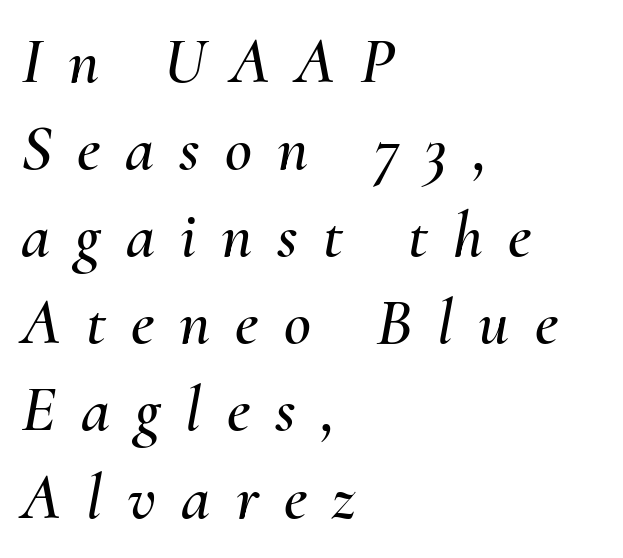
The image shows 66 px text type, italic (leaning right); set left-aligned, normal line spacing (1.32x), unusually wide letter spacing (+0.38 em), not underlined; medium stroke contrast and a small x-height.
